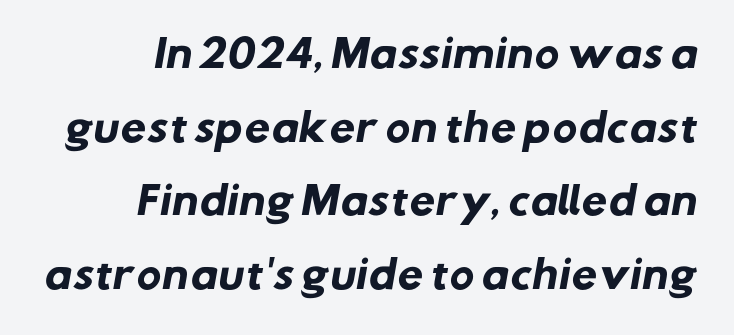
The image shows 37 px heavy sans-serif type; set loose line spacing (1.99x), normal letter spacing, not underlined; low stroke contrast and a medium x-height.
